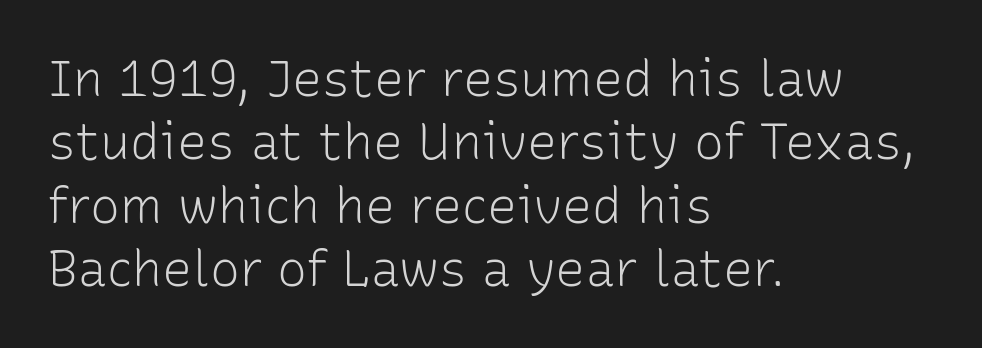
The gap between lines stays unmarked. Italic? Not at all — the glyphs are vertical. The passage is arranged the way most books set body copy — flush left. Interline gaps are of average width in this sample. Heaviness? Minimal to ordinary, like unemphasized prose. The glyphs in this specimen are sans serif.
